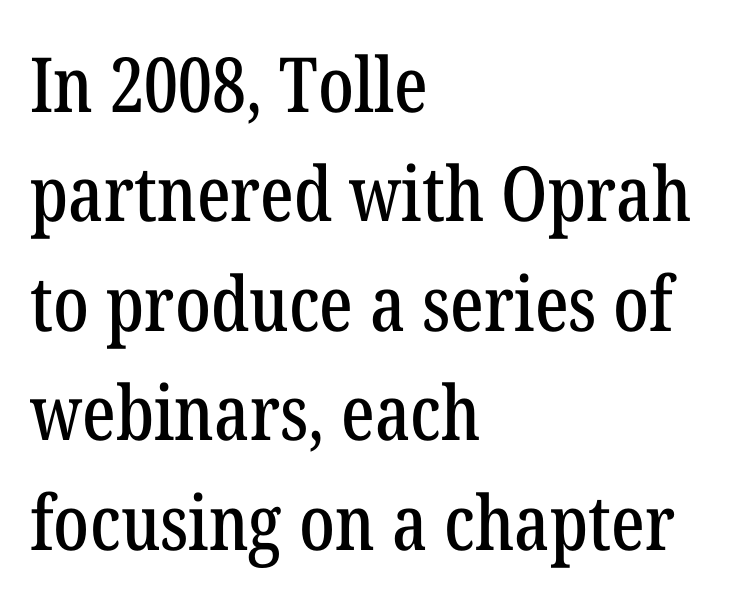
The image shows 76 px condensed serif type, upright; set left-aligned, normal line spacing (1.44x), normal letter spacing, not underlined; low stroke contrast and a medium x-height.
